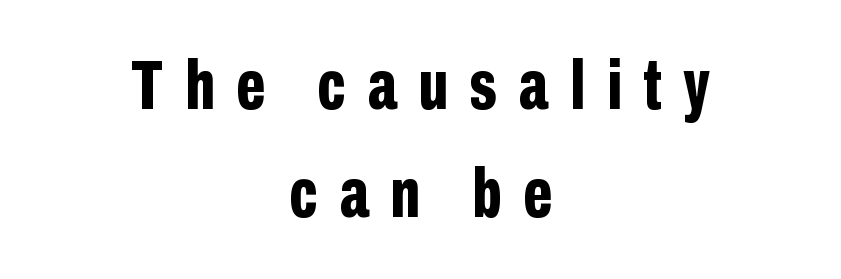
These lines are composed in type without serifs. Summary of vertical rhythm: regular, with standard interline spacing. Notice how the stems are strictly vertical — no italics here. Has an underline been added? It has not. The compositor balanced each line on the midline. The letters are spread apart with noticeably loose tracking.
